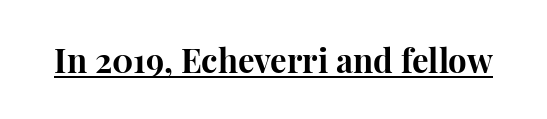
Do the characters align in a grid? No, the font is proportional. The sample's only ornament is a line tracing under the words. The type is set solid horizontally, with unmodified tracking. In terms of posture, this sample is upright. Old-style or modern, the face here clearly has serifs.
